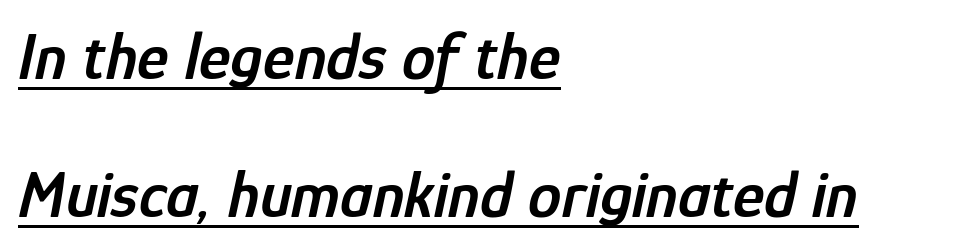
Compared with undecorated copy, this sample adds a rule below the words. Tracking value appears to be zero — textbook default spacing. Loosely led — the rows are spread out. What weight is shown? A semibold, between regular and bold. One-word summary of the alignment: left.
